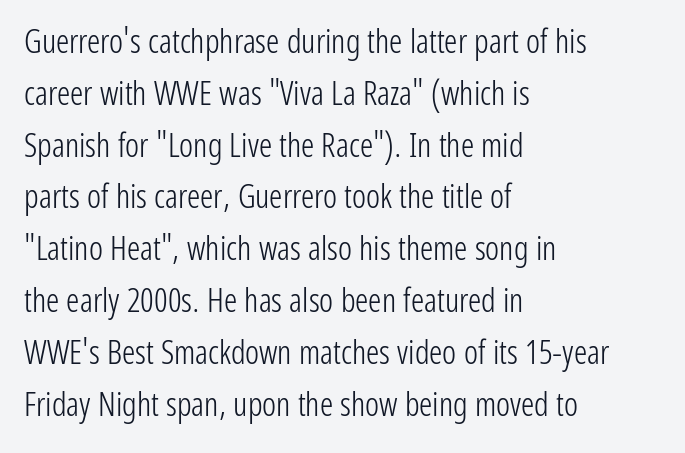
The image shows 33 px light, condensed sans-serif type, upright; set left-aligned, normal line spacing (1.57x), normal letter spacing, not underlined; low stroke contrast and a medium x-height.
